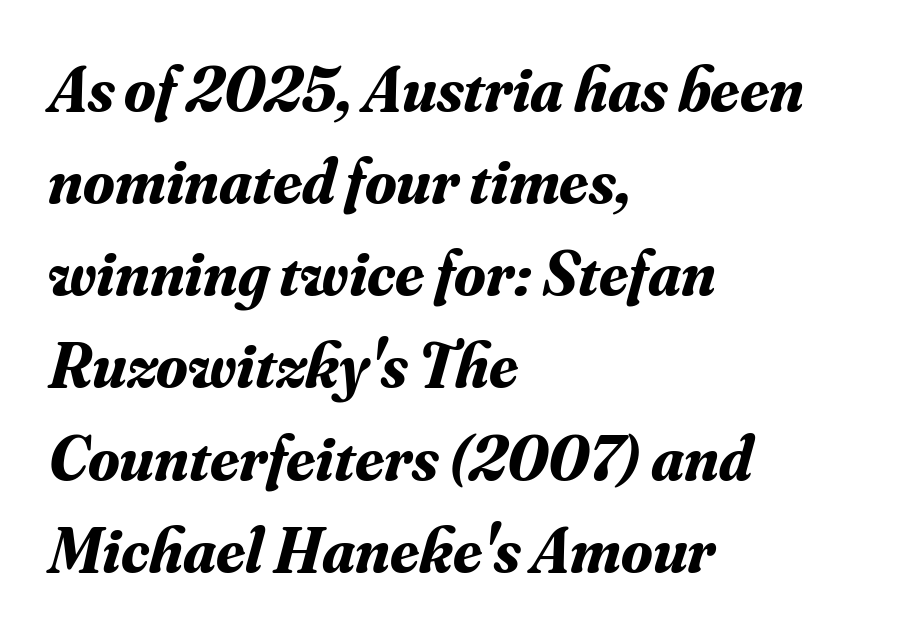
Q: Is the text bold? A: Yes.
Q: Is the text italic (slanted)? A: Yes, it leans right by about 16 degrees.
Q: Is the typeface a serif or a sans-serif typeface? A: Serif.
Q: Is the text underlined? A: No.
Q: How is the paragraph aligned? A: Left-aligned.
Q: Is the spacing between letters normal or unusually wide? A: Normal.
Q: Is the spacing between lines tight, normal or loose? A: Normal.
Q: Width (condensed, normal, or wide)? A: Normal.
Q: Stroke contrast? A: Medium.
Q: x-height? A: Small.
Q: Monospaced? A: No.
